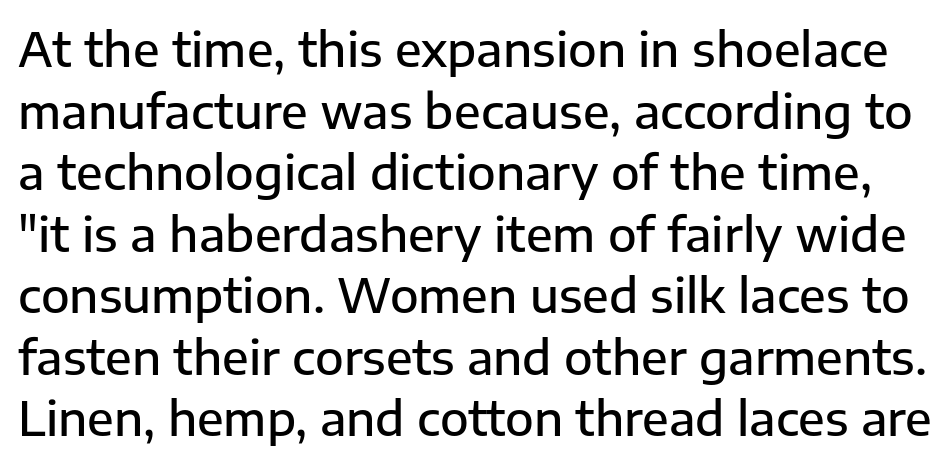
Q: Is the text bold? A: Semi-bold.
Q: Is the text italic (slanted)? A: No, it is upright.
Q: Is the typeface a serif or a sans-serif typeface? A: Sans-serif.
Q: Is the text underlined? A: No.
Q: Is the spacing between letters normal or unusually wide? A: Normal.
Q: Is the spacing between lines tight, normal or loose? A: Normal.
Q: Width (condensed, normal, or wide)? A: Normal.
Q: Stroke contrast? A: Low.
Q: x-height? A: Medium.
Q: Monospaced? A: No.
